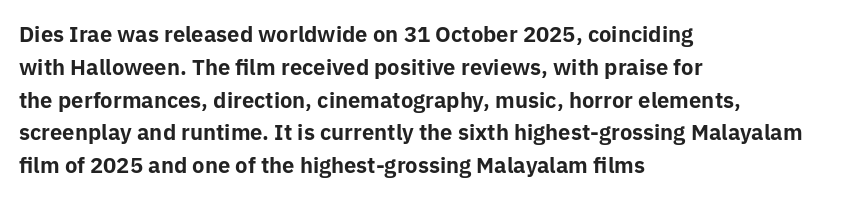
{"italic": "no", "bold": "yes", "underline": "no", "align": "left", "line_spacing": "normal", "line_spacing_ratio": 1.56, "letter_spacing": "normal", "letter_spacing_em": 0.0, "glyph_px": 21}
